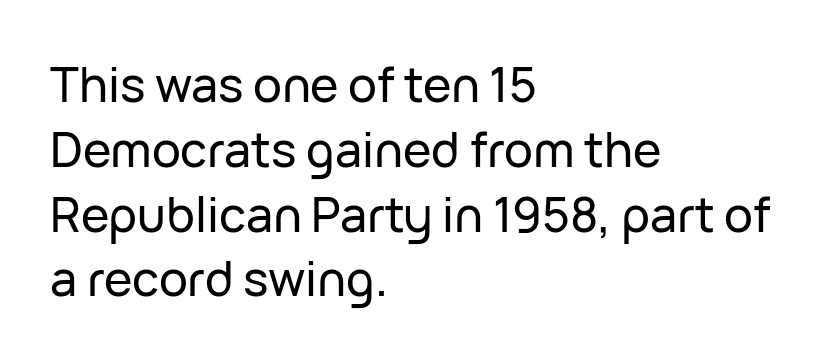
{"serif": "no", "italic": "no", "width": "normal", "stroke_contrast": "low", "x_height": "medium", "monospaced": "no", "underline": "no", "align": "left", "line_spacing": "normal", "line_spacing_ratio": 1.35, "letter_spacing": "normal", "letter_spacing_em": 0.0, "glyph_px": 48}
